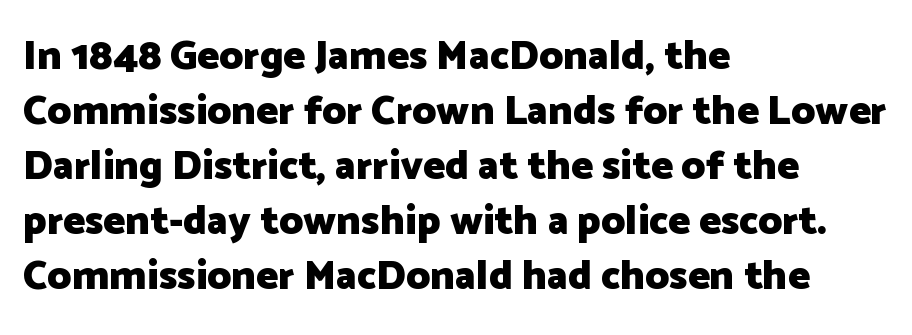
The lines sit at an ordinary, default distance from one another. The passage shown is typed in a proportional face where columns would drift. This sample uses a sans-serif face. Every letter is thick-stroked: bold, no question.
